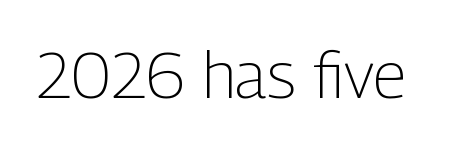
These lines are rendered in a variable-pitch font. Heft: none added — not bold. Glyph-to-glyph distance matches everyday printed text. Every stem runs plumb, perpendicular to the baseline.
